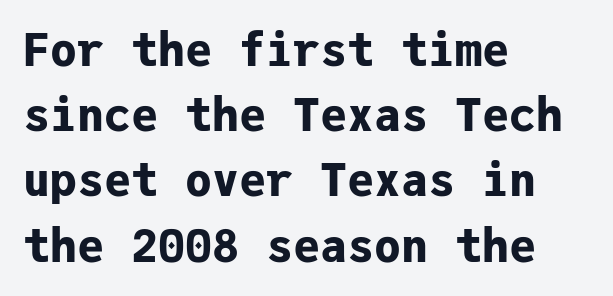
Q: Is the text bold? A: Yes.
Q: Is the text italic (slanted)? A: No, it is upright.
Q: Is the typeface a serif or a sans-serif typeface? A: Sans-serif.
Q: Is the text underlined? A: No.
Q: How is the paragraph aligned? A: Left-aligned.
Q: Is the spacing between letters normal or unusually wide? A: Normal.
Q: Is the spacing between lines tight, normal or loose? A: Normal.
Q: Width (condensed, normal, or wide)? A: Normal.
Q: Stroke contrast? A: Low.
Q: x-height? A: Medium.
Q: Monospaced? A: Yes.
